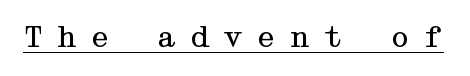
Notice how the stems are strictly vertical — no italics here. Check the space under the baseline: a stroke is drawn there. Letter spacing: wide. Little horizontal feet cap the strokes, marking this as serif type.
